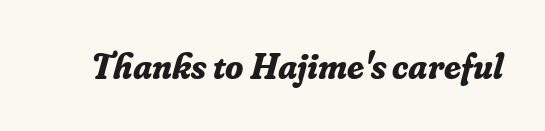
The image shows 37 px bold serif type, italic (leaning right); set normal letter spacing, not underlined; low stroke contrast and a small x-height.
